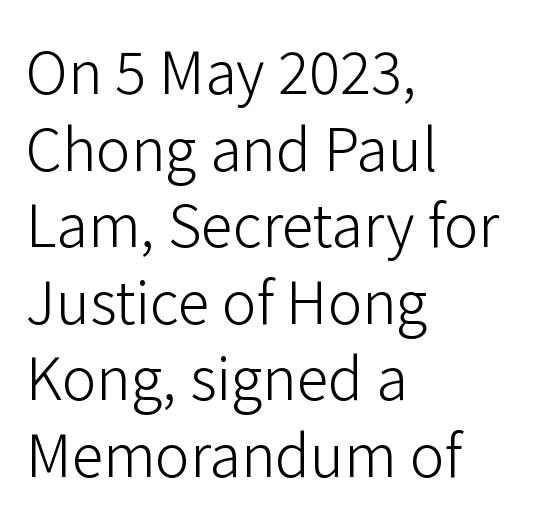
The image shows 58 px light sans-serif type, upright; set left-aligned, normal line spacing (1.32x), normal letter spacing, not underlined; low stroke contrast and a medium x-height.
